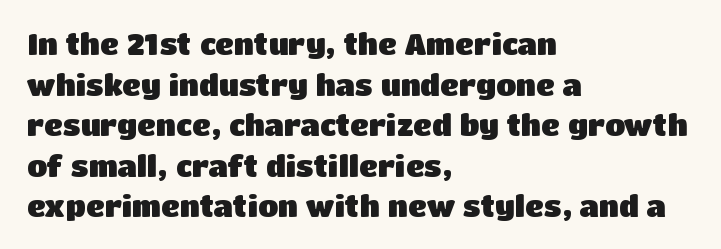
The image shows 29 px heavy sans-serif type, upright; set left-aligned, normal line spacing (1.4x), normal letter spacing, not underlined; low stroke contrast and a large x-height.
